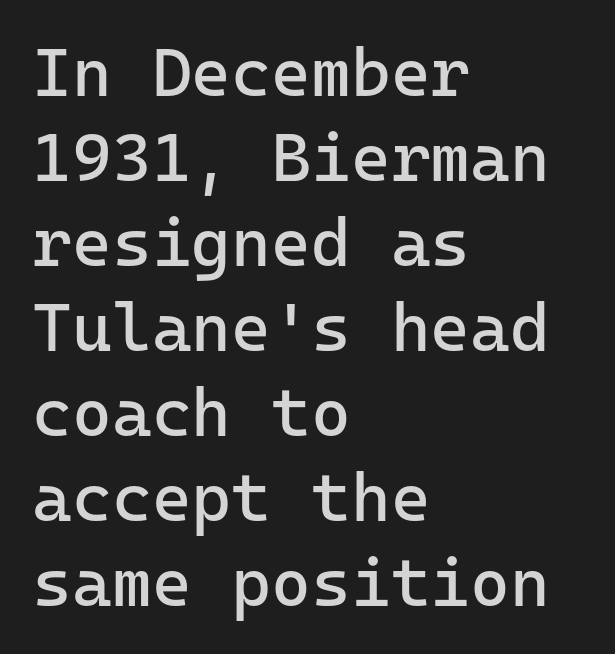
The image shows 68 px regular-weight sans-serif type, upright, monospaced; set left-aligned, normal line spacing (1.25x), normal letter spacing, not underlined; low stroke contrast and a medium x-height.
